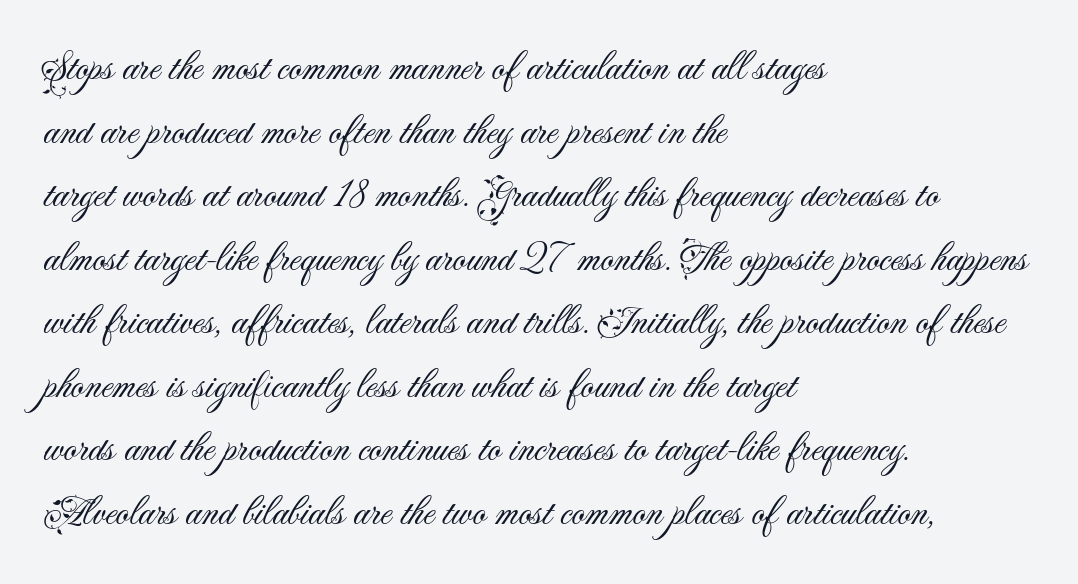
Q: Is the text bold? A: No.
Q: Is the text italic (slanted)? A: Yes.
Q: Is the typeface a serif or a sans-serif typeface? A: Sans-serif.
Q: Is the text underlined? A: No.
Q: How is the paragraph aligned? A: Left-aligned.
Q: Is the spacing between letters normal or unusually wide? A: Normal.
Q: Is the spacing between lines tight, normal or loose? A: Normal.
Q: Width (condensed, normal, or wide)? A: Normal.
Q: Stroke contrast? A: Medium.
Q: x-height? A: Small.
Q: Monospaced? A: No.
